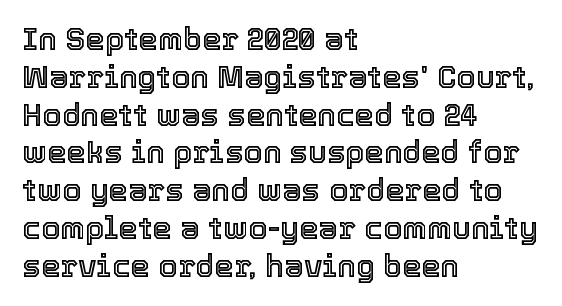
{"italic": "no", "width": "normal", "x_height": "medium", "monospaced": "no", "underline": "no", "align": "left", "line_spacing_ratio": 1.22, "letter_spacing": "normal", "letter_spacing_em": 0.0, "glyph_px": 31}
